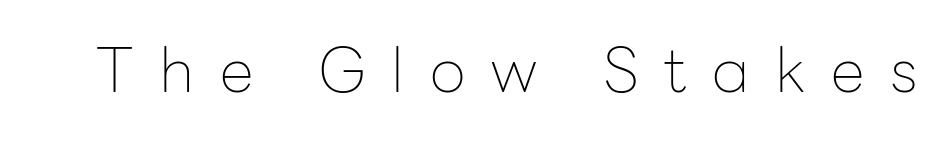
Q: Is the text bold? A: No.
Q: Is the text italic (slanted)? A: No, it is upright.
Q: Is the typeface a serif or a sans-serif typeface? A: Sans-serif.
Q: Is the text underlined? A: No.
Q: Is the spacing between letters normal or unusually wide? A: Unusually wide.
Q: Width (condensed, normal, or wide)? A: Normal.
Q: Stroke contrast? A: Low.
Q: x-height? A: Medium.
Q: Monospaced? A: No.
